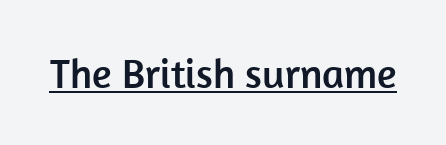
The image shows 41 px sans-serif type, upright; set normal letter spacing, underlined; low stroke contrast and a medium x-height.
